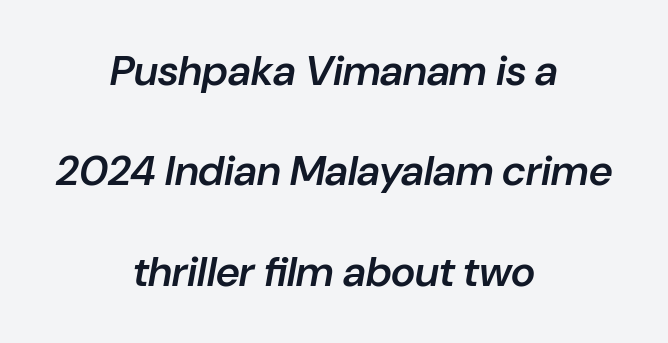
{"italic": "yes", "lean": "right", "slant_degrees": 10, "bold": "semi", "weight": "semibold", "width": "normal", "stroke_contrast": "low", "x_height": "medium", "monospaced": "no", "underline": "no", "align": "center", "line_spacing": "loose", "line_spacing_ratio": 2.39, "letter_spacing": "normal", "letter_spacing_em": 0.0, "glyph_px": 42}
